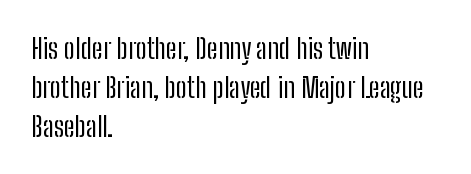
The compositor pushed each line to the left boundary. Is this a fixed-width face? No — the glyphs have proportional, varying widths. The rendering uses a moderate line-height, typical for paragraphs. The face looks like a standard text weight, possibly lighter.
